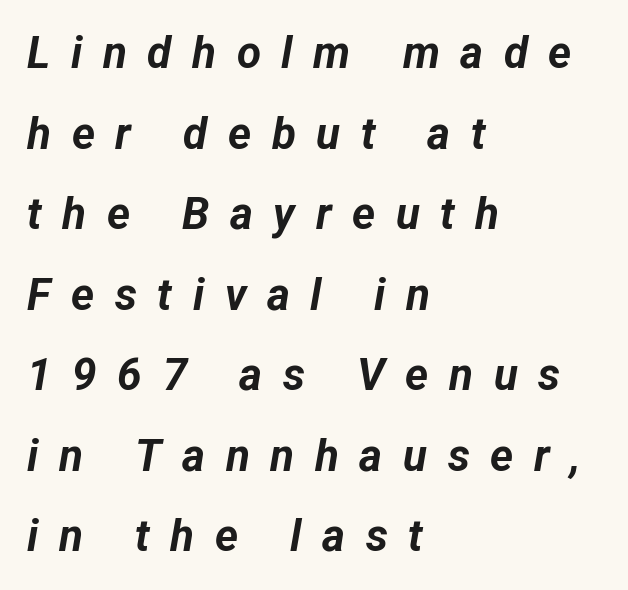
{"italic": "yes", "lean": "right", "slant_degrees": 12, "bold": "yes", "weight": "bold", "width": "normal", "stroke_contrast": "low", "x_height": "medium", "monospaced": "no", "underline": "no", "align": "left", "line_spacing_ratio": 1.83, "letter_spacing": "wide", "letter_spacing_em": 0.47, "glyph_px": 44}
